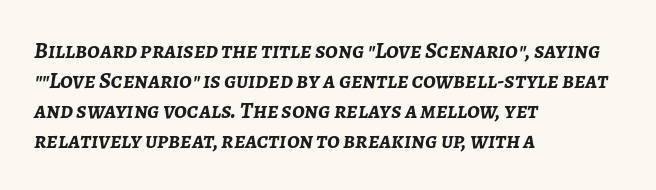
{"italic": "yes", "lean": "right", "slant_degrees": 7, "bold": "yes", "underline": "no", "align": "left", "line_spacing": "normal", "line_spacing_ratio": 1.3, "letter_spacing": "normal", "letter_spacing_em": 0.0, "glyph_px": 23}
